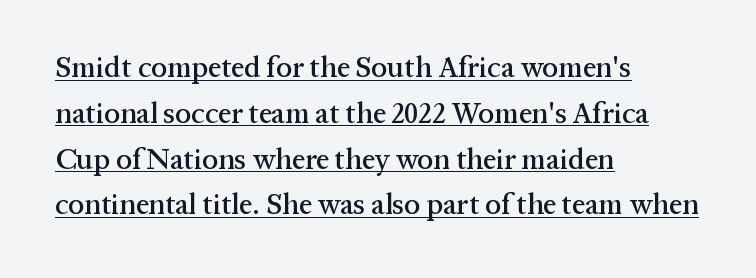
The image shows 29 px serif type, upright; set left-aligned, normal line spacing (1.58x), normal letter spacing, underlined; medium stroke contrast and a medium x-height.
